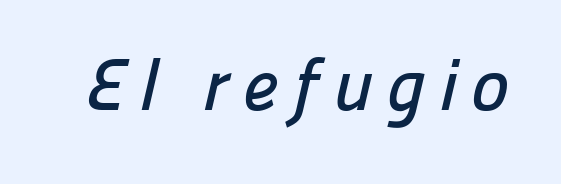
Any mark beneath the type? The region is blank. Look at the bottom of the vertical strokes: they stop flat, with no serifs. Spacing verdict: proportional, widths tailored to each character.
